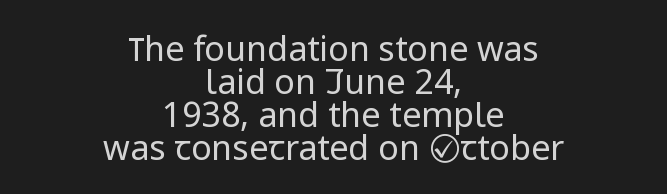
The image shows 34 px regular-weight sans-serif type, upright; set centered, tight line spacing (0.97x), normal letter spacing, not underlined; low stroke contrast and a medium x-height.
